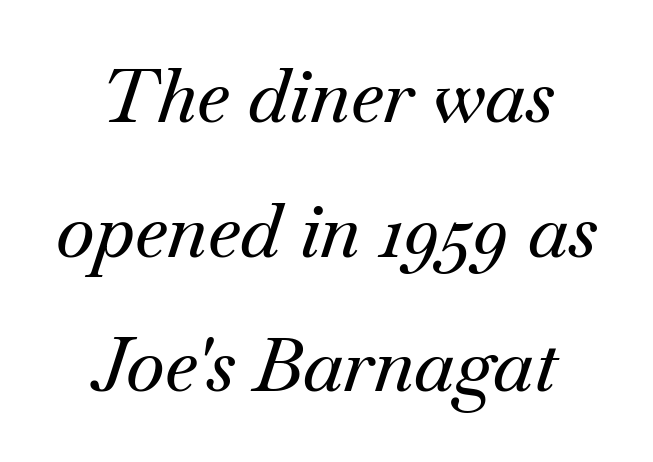
{"serif": "yes", "italic": "yes", "lean": "right", "slant_degrees": 18, "width": "normal", "stroke_contrast": "medium", "x_height": "small", "monospaced": "no", "underline": "no", "align": "center", "line_spacing_ratio": 1.82, "letter_spacing": "normal", "letter_spacing_em": 0.0, "glyph_px": 74}
